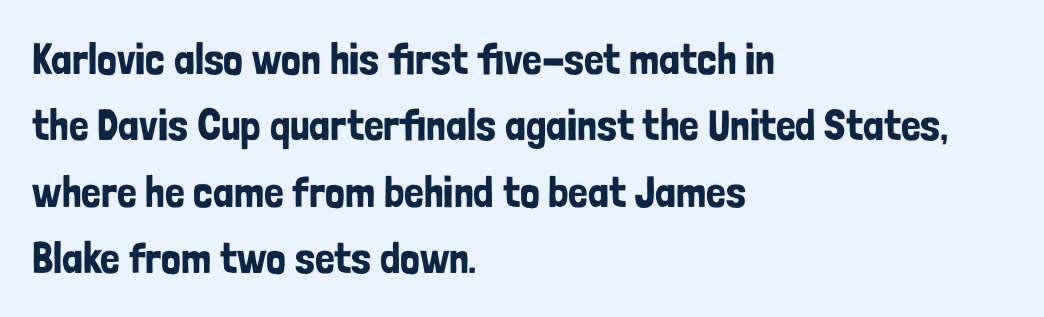
The image shows 44 px condensed sans-serif type, upright; set left-aligned, normal line spacing (1.51x), normal letter spacing, not underlined; low stroke contrast and a medium x-height.
